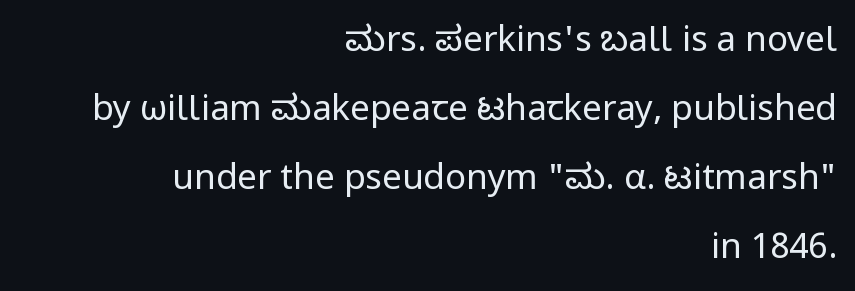
No chunkiness to these letters — they're not bold. The letters stand straight up with perfectly vertical stems. The text was rendered using a sans face with plain stroke endings. This rendering uses right alignment, leaving the left contour irregular. A clean baseline with only descenders dipping below it. This sample has the flowing, uneven cadence of proportional lettering.
